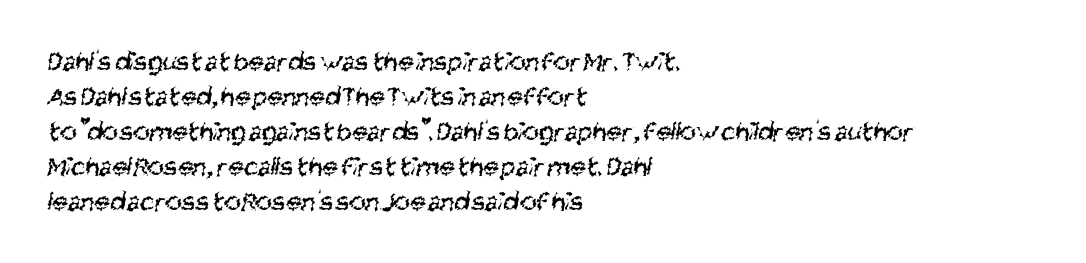
Does the leading feel generous? No, just average. Are there feet on the stems? There aren't — it's a sans. The passage is arranged the way most books set body copy — flush left. A typesetter would call this zero additional tracking.
